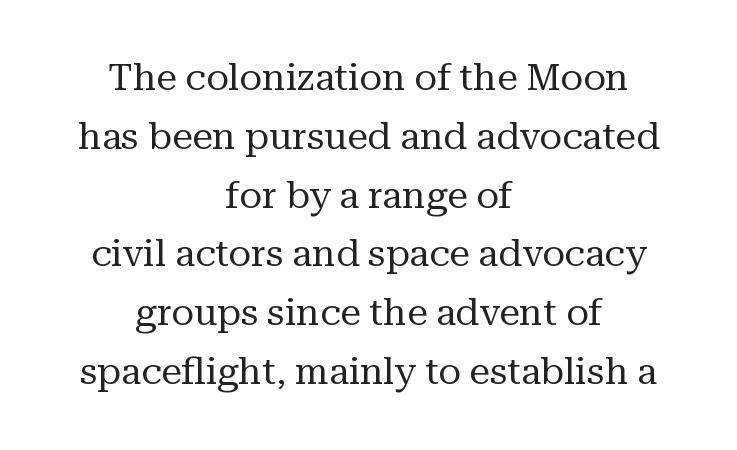
{"serif": "yes", "italic": "no", "bold": "no", "weight": "regular", "width": "normal", "stroke_contrast": "medium", "x_height": "medium", "monospaced": "no", "underline": "no", "align": "center", "line_spacing": "normal", "line_spacing_ratio": 1.59, "letter_spacing": "normal", "letter_spacing_em": 0.0, "glyph_px": 37}
